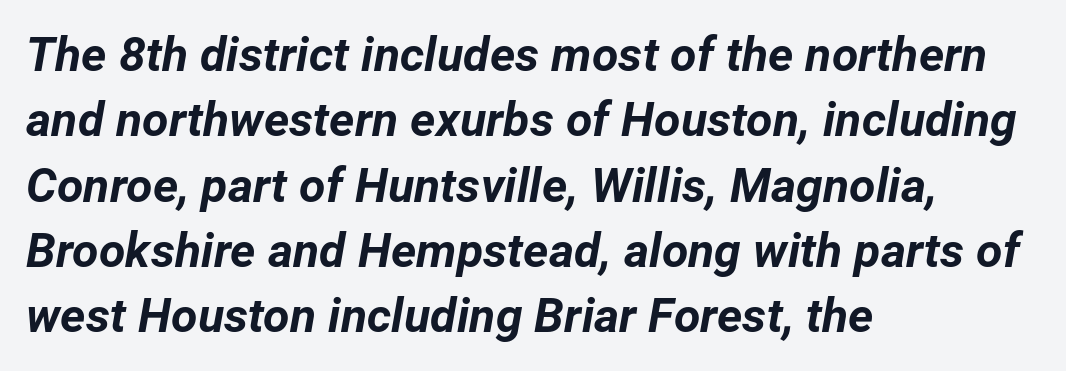
These lines are rendered in a variable-pitch font. Notice how the stems are inclined rather than vertical — that's the hallmark of italics. Which margin do the lines hug? The left one — the right edge is uneven. Heavy-handed strokes throughout: this text is bold.
